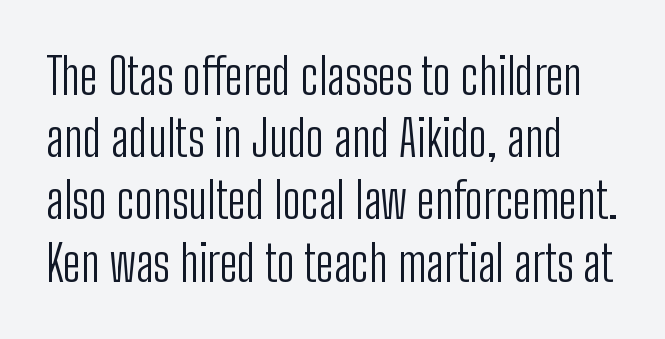
Q: Is the text bold? A: No.
Q: Is the text italic (slanted)? A: No, it is upright.
Q: Is the typeface a serif or a sans-serif typeface? A: Sans-serif.
Q: Is the text underlined? A: No.
Q: Is the spacing between letters normal or unusually wide? A: Normal.
Q: Is the spacing between lines tight, normal or loose? A: Normal.
Q: Width (condensed, normal, or wide)? A: Condensed.
Q: Stroke contrast? A: Low.
Q: x-height? A: Medium.
Q: Monospaced? A: No.
